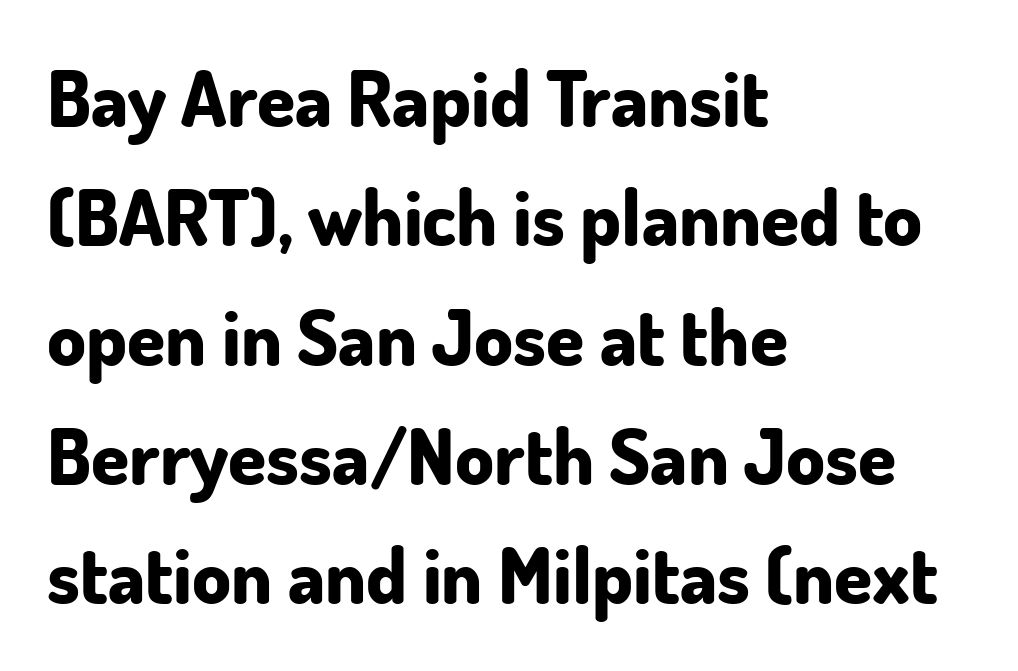
{"serif": "no", "italic": "no", "bold": "yes", "weight": "bold", "width": "normal", "stroke_contrast": "low", "x_height": "small", "monospaced": "no", "underline": "no", "align": "left", "line_spacing": "normal", "line_spacing_ratio": 1.55, "letter_spacing": "normal", "letter_spacing_em": 0.0, "glyph_px": 77}
